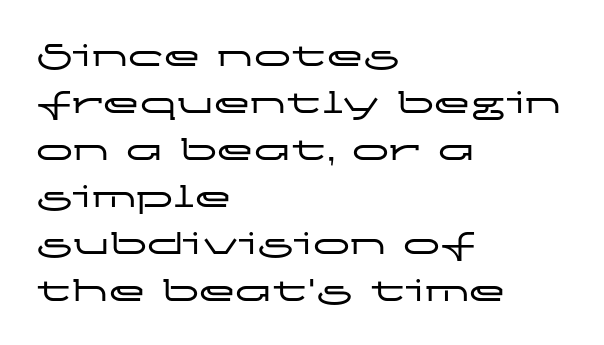
{"serif": "no", "italic": "no", "width": "wide", "stroke_contrast": "low", "x_height": "medium", "monospaced": "no", "underline": "no", "align": "left", "line_spacing": "normal", "line_spacing_ratio": 1.27, "letter_spacing": "normal", "letter_spacing_em": 0.0, "glyph_px": 37}
